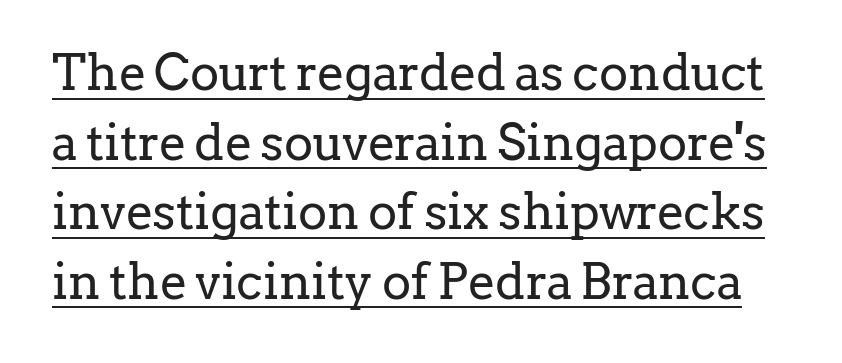
The image shows 49 px regular-weight serif type, upright; set normal line spacing (1.42x), normal letter spacing, underlined; low stroke contrast and a medium x-height.
